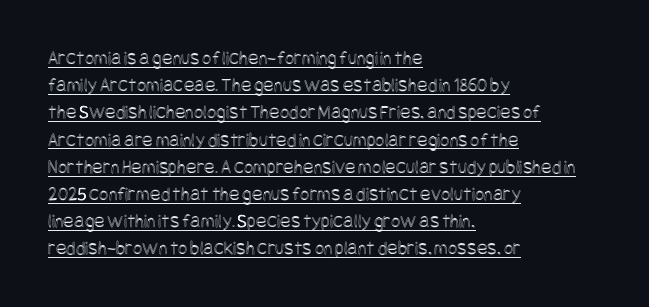
Q: Is the text italic (slanted)? A: No, it is upright.
Q: Is the text underlined? A: Yes.
Q: How is the paragraph aligned? A: Left-aligned.
Q: Is the spacing between letters normal or unusually wide? A: Normal.
Q: Is the spacing between lines tight, normal or loose? A: Normal.
